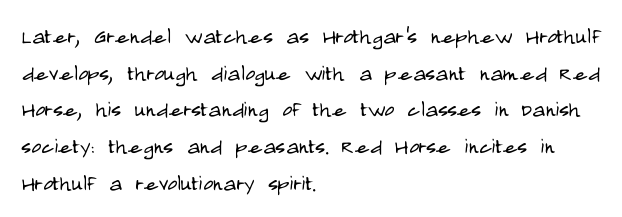
{"italic": "no", "bold": "no", "underline": "no", "align": "left", "line_spacing": "normal", "line_spacing_ratio": 1.36, "letter_spacing": "normal", "letter_spacing_em": 0.0, "glyph_px": 27}
